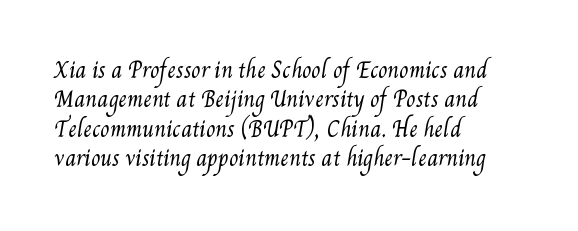
Q: Is the text bold? A: No.
Q: Is the text underlined? A: No.
Q: How is the paragraph aligned? A: Left-aligned.
Q: Is the spacing between letters normal or unusually wide? A: Normal.
Q: Is the spacing between lines tight, normal or loose? A: Normal.
